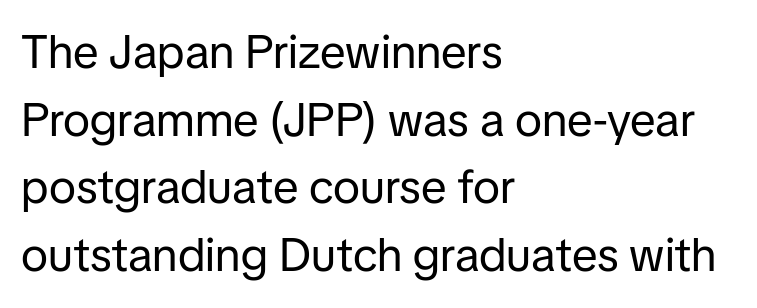
Counters stay open thanks to moderate or lighter strokes. Where is the straight margin? On the left. Descenders are the only things crossing below the line. The passage shown is typeset with a sans-serif family. A typesetter would call this zero additional tracking.
